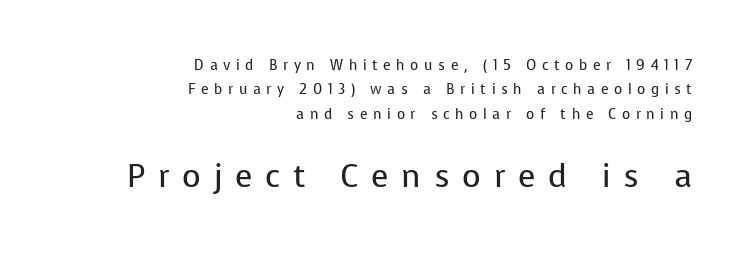
{"serif": "no", "italic": "no", "bold": "no", "weight": "regular", "width": "normal", "stroke_contrast": "low", "x_height": "medium", "monospaced": "no", "underline": "no", "align": "right", "line_spacing_ratio": 1.74, "letter_spacing": "wide", "letter_spacing_em": 0.4, "larger_block": "second", "size_ratio": 2.29, "glyph_px": 32}
